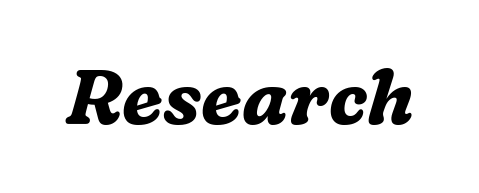
Here the designer chose a conventional face with non-uniform glyph widths. The glyphs in this specimen are seriffed. The face used here is rendered with its standard letterfit. A bare baseline throughout the passage. The specimen reads as italic at a glance.
